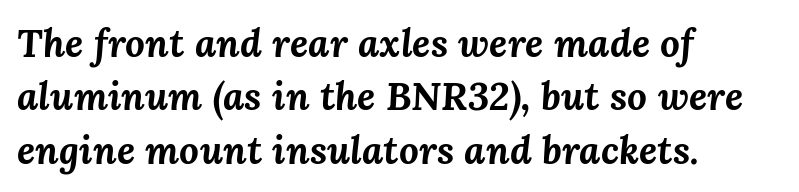
This rendering leaves character spacing at its baseline value. Students, this is bold: see how much ink each stroke carries. The rendering applies a slant to the glyphs. Here the designer chose a conventional face with non-uniform glyph widths. Rows of type keep a routine distance in the vertical direction. The rag falls on the right side of this text block.
